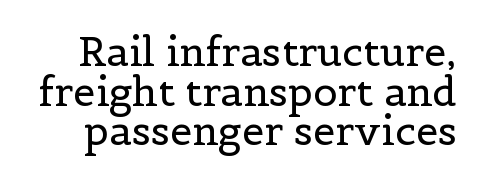
Q: Is the text bold? A: No.
Q: Is the text italic (slanted)? A: No, it is upright.
Q: Is the typeface a serif or a sans-serif typeface? A: Serif.
Q: Is the text underlined? A: No.
Q: Is the spacing between letters normal or unusually wide? A: Normal.
Q: Is the spacing between lines tight, normal or loose? A: Tight.
Q: Width (condensed, normal, or wide)? A: Normal.
Q: x-height? A: Medium.
Q: Monospaced? A: No.
